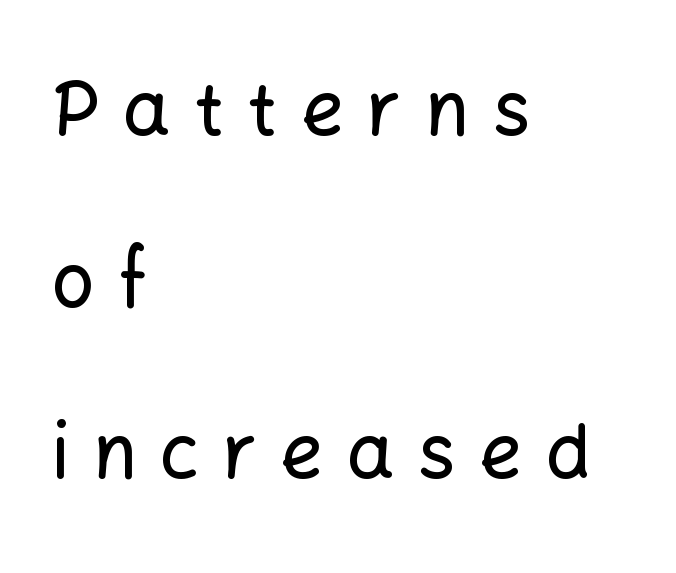
{"serif": "no", "italic": "no", "width": "normal", "stroke_contrast": "low", "x_height": "medium", "monospaced": "no", "underline": "no", "align": "left", "line_spacing": "loose", "line_spacing_ratio": 2.29, "letter_spacing": "wide", "letter_spacing_em": 0.31, "glyph_px": 75}
